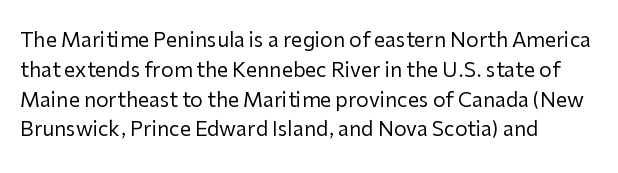
Q: Is the text bold? A: No.
Q: Is the text italic (slanted)? A: No, it is upright.
Q: Is the text underlined? A: No.
Q: How is the paragraph aligned? A: Left-aligned.
Q: Is the spacing between letters normal or unusually wide? A: Normal.
Q: Is the spacing between lines tight, normal or loose? A: Normal.
